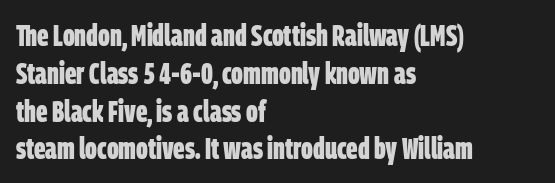
The rendering uses natural spacing where letterforms have individual widths. This rendering employs a face without finishing strokes, i.e., a sans-serif. Students, note that the glyphs here touch the page at normal intervals. These lines are set flush left with a ragged right edge.
